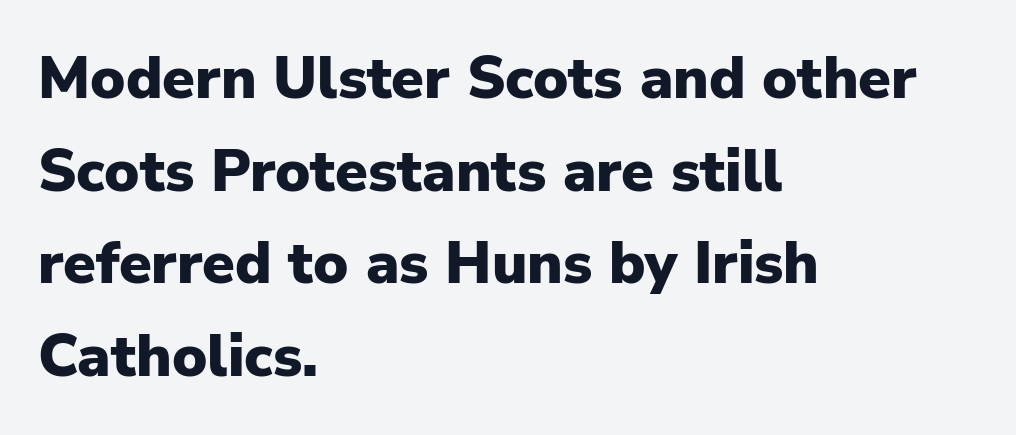
The image shows 59 px heavy sans-serif type, upright; set left-aligned, normal line spacing (1.57x), normal letter spacing, not underlined; low stroke contrast and a medium x-height.
